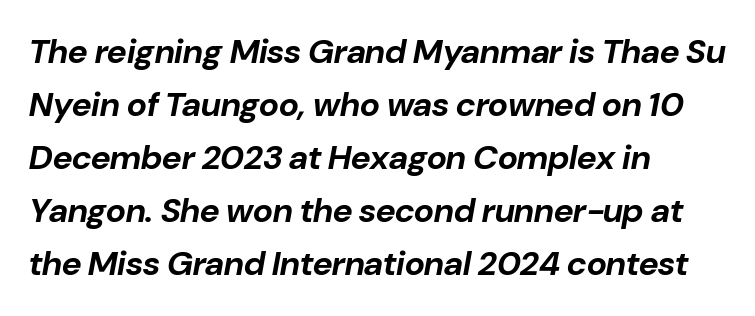
Characters are canted at an angle relative to the baseline's perpendicular. Normally led — the rows are evenly, conventionally spaced. The paragraph has a hard left edge and a soft right edge. The face used here is proportionally spaced, like ordinary book or web type. No extra tracking has been applied to these lines. A clean baseline with only descenders dipping below it.
